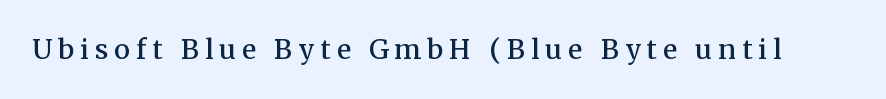
{"italic": "no", "bold": "semi", "underline": "no", "letter_spacing": "wide", "letter_spacing_em": 0.22, "glyph_px": 27}
